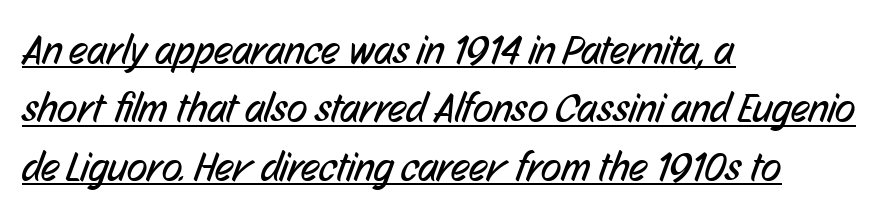
{"serif": "no", "bold": "no", "weight": "regular", "width": "condensed", "stroke_contrast": "low", "x_height": "medium", "monospaced": "no", "underline": "yes", "align": "left", "line_spacing": "normal", "line_spacing_ratio": 1.39, "letter_spacing": "normal", "letter_spacing_em": 0.0, "glyph_px": 42}
